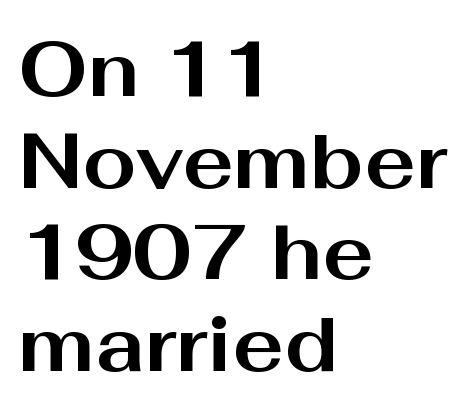
Q: Is the text bold? A: Yes.
Q: Is the text italic (slanted)? A: No, it is upright.
Q: Is the typeface a serif or a sans-serif typeface? A: Sans-serif.
Q: Is the text underlined? A: No.
Q: How is the paragraph aligned? A: Left-aligned.
Q: Is the spacing between letters normal or unusually wide? A: Normal.
Q: Width (condensed, normal, or wide)? A: Wide.
Q: Stroke contrast? A: Medium.
Q: x-height? A: Medium.
Q: Monospaced? A: No.
